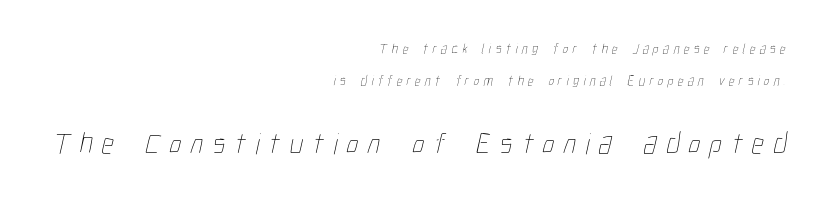
Q: Is the text bold? A: No.
Q: Is the text underlined? A: No.
Q: How is the paragraph aligned? A: Right-aligned.
Q: Is the spacing between letters normal or unusually wide? A: Unusually wide.
Q: Is the spacing between lines tight, normal or loose? A: Loose.
Q: Which block of text is set in a larger size, the first (top) or the second (bottom)? A: The second (bottom) one.
Q: Width (condensed, normal, or wide)? A: Condensed.
Q: Stroke contrast? A: Low.
Q: x-height? A: Medium.
Q: Monospaced? A: No.
